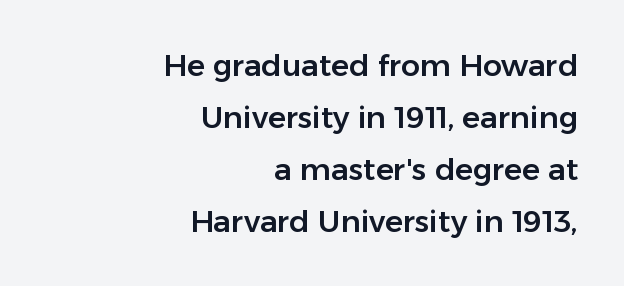
The image shows 30 px sans-serif type, upright; set right-aligned, line spacing 1.73x, normal letter spacing, not underlined; low stroke contrast and a medium x-height.
